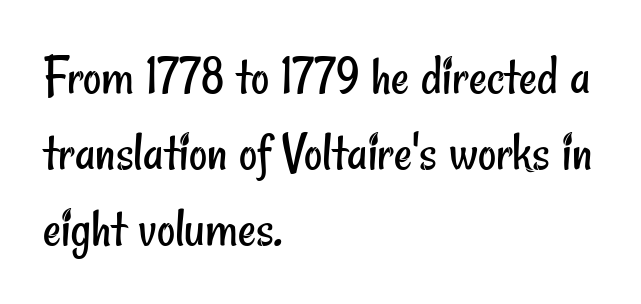
The image shows 56 px regular-weight, condensed sans-serif type; set left-aligned, normal line spacing (1.36x), normal letter spacing, not underlined; low stroke contrast and a small x-height.
